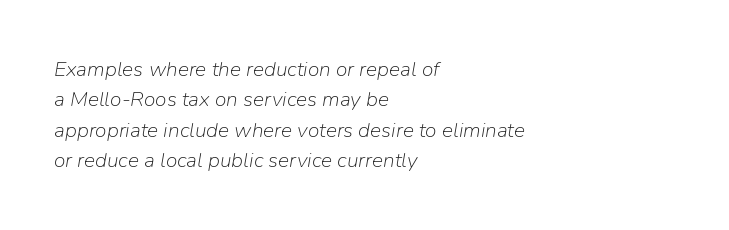
This rendering leaves character spacing at its baseline value. Weight class: somewhere from thin through regular. Any mark beneath the type? The region is blank. Line beginnings align vertically; line endings do not. Tall strokes in this sample are angled rather than plumb. These lines sit exactly where default settings would place them.
